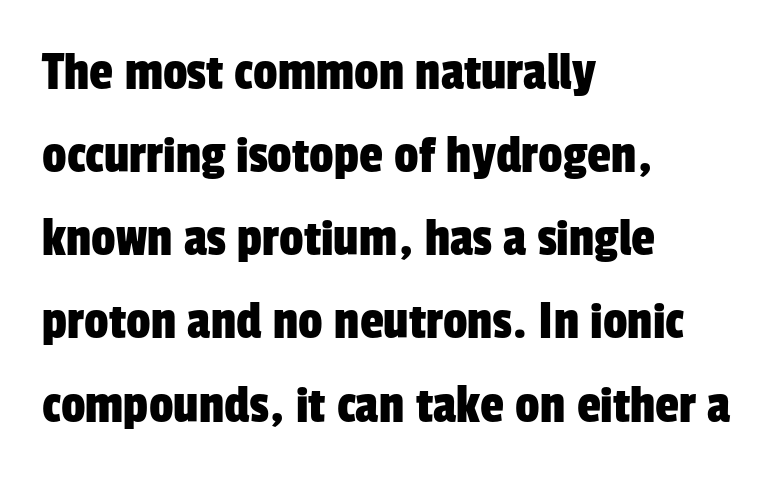
{"serif": "no", "width": "condensed", "stroke_contrast": "low", "x_height": "medium", "monospaced": "no", "underline": "no", "align": "left", "line_spacing": "normal", "line_spacing_ratio": 1.54, "letter_spacing": "normal", "letter_spacing_em": 0.0, "glyph_px": 54}
